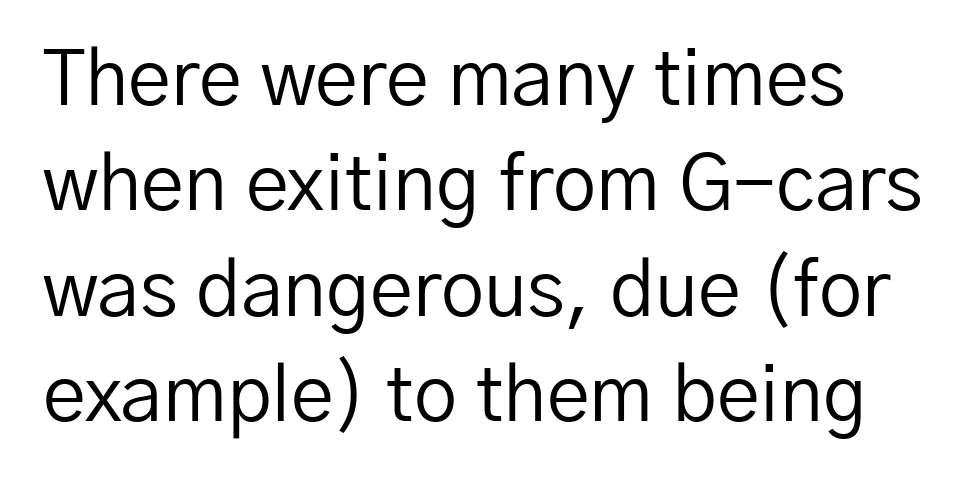
The image shows 77 px regular-weight sans-serif type, upright; set normal line spacing (1.37x), normal letter spacing, not underlined; low stroke contrast and a medium x-height.
